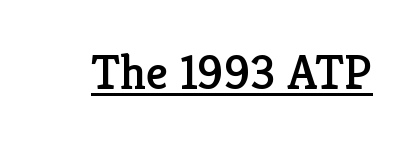
The image shows 49 px serif type, upright; set normal letter spacing, underlined; low stroke contrast and a medium x-height.
